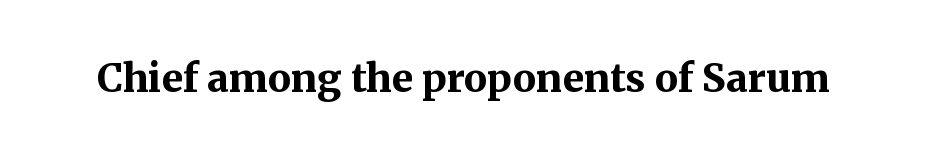
Q: Is the text bold? A: Yes.
Q: Is the text italic (slanted)? A: No, it is upright.
Q: Is the typeface a serif or a sans-serif typeface? A: Serif.
Q: Is the text underlined? A: No.
Q: Is the spacing between letters normal or unusually wide? A: Normal.
Q: Width (condensed, normal, or wide)? A: Normal.
Q: Stroke contrast? A: Medium.
Q: x-height? A: Medium.
Q: Monospaced? A: No.
